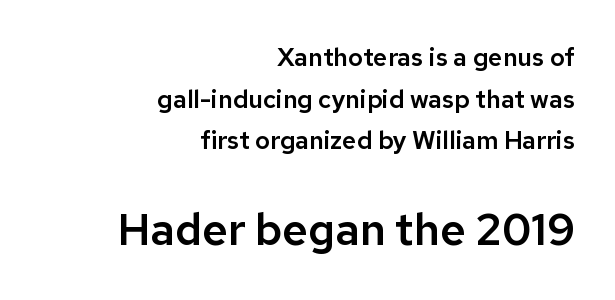
Line endings align vertically; line beginnings do not. Every character sits straight up, as roman type does. Is there much room between lines? A standard amount, neither cramped nor airy. Check under the words: just untouched page. Nothing sits at the stroke ends, so this counts as sans-serif.
